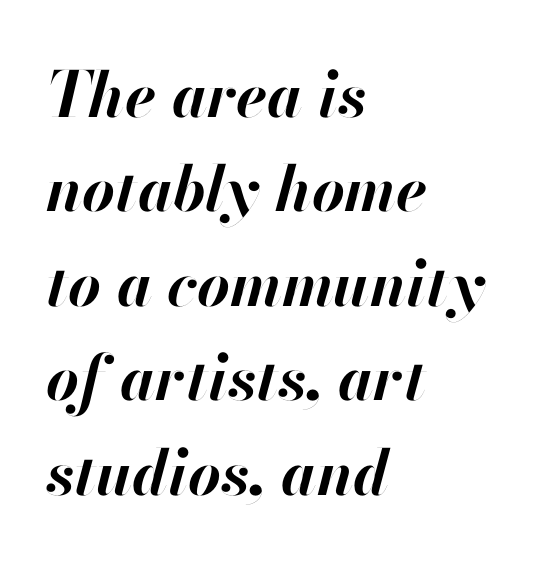
Each line starts at the same left margin while the right side varies. Nobody touched the tracking dial on this one. Spacing verdict: proportional, widths tailored to each character. Pretty heavy lettering here — definitely bold. A clean baseline with only descenders dipping below it.
